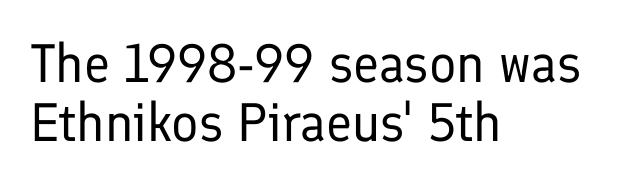
Check where the strokes stop: nothing finishes them off — pure sans. A classic flush-left, rag-right setting is used for this passage. Note the varied advance widths — an 'i' is clearly narrower than an 'm'. No chunkiness to these letters — they're not bold. The block of text is dense from top to bottom, with scant space between rows.
